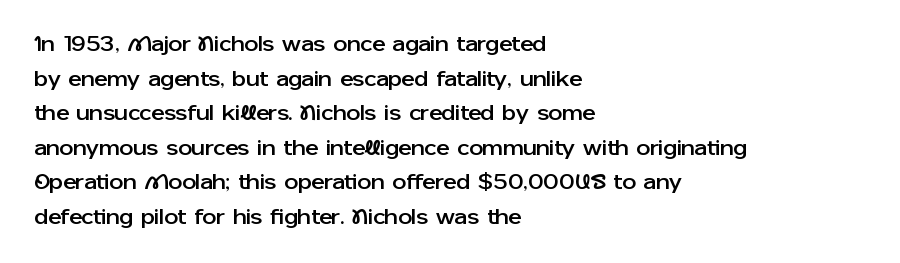
{"italic": "no", "underline": "no", "align": "left", "line_spacing": "normal", "line_spacing_ratio": 1.57, "letter_spacing": "normal", "letter_spacing_em": 0.0, "glyph_px": 22}
